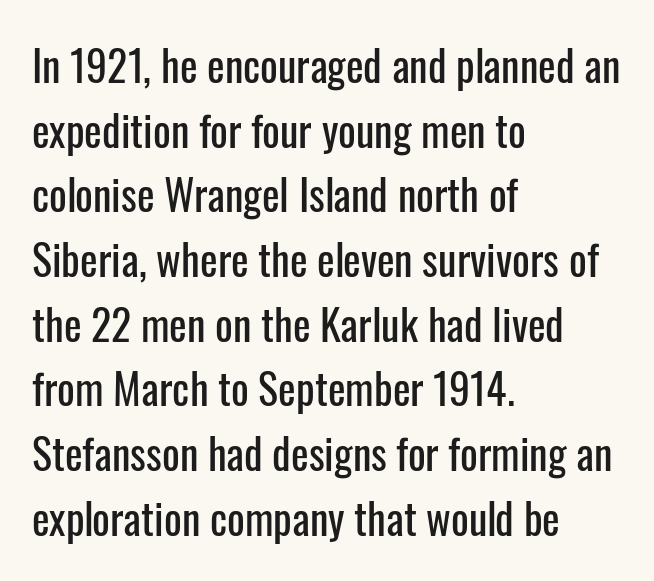
The image shows 42 px condensed sans-serif type, upright; set left-aligned, normal line spacing (1.54x), normal letter spacing, not underlined; low stroke contrast and a medium x-height.
